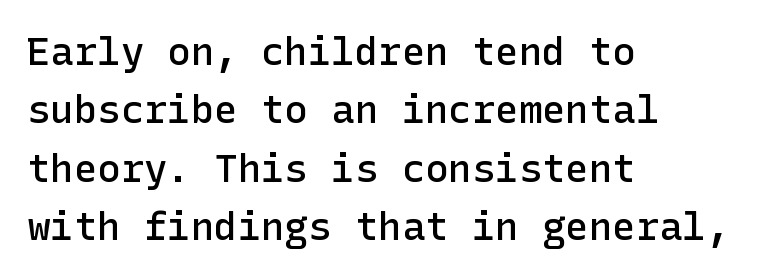
{"serif": "no", "italic": "no", "bold": "semi", "weight": "semibold", "width": "normal", "stroke_contrast": "low", "x_height": "medium", "underline": "no", "align": "left", "line_spacing": "normal", "line_spacing_ratio": 1.5, "letter_spacing": "normal", "letter_spacing_em": 0.0, "glyph_px": 39}
